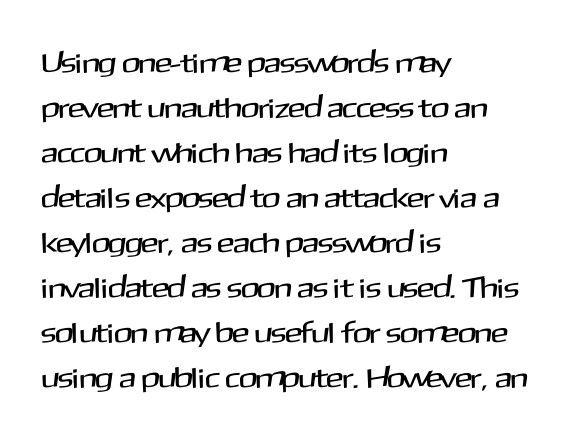
Q: Is the text italic (slanted)? A: No, it is upright.
Q: Is the typeface a serif or a sans-serif typeface? A: Sans-serif.
Q: Is the text underlined? A: No.
Q: How is the paragraph aligned? A: Left-aligned.
Q: Is the spacing between letters normal or unusually wide? A: Normal.
Q: Is the spacing between lines tight, normal or loose? A: Normal.
Q: Width (condensed, normal, or wide)? A: Normal.
Q: Stroke contrast? A: Medium.
Q: x-height? A: Medium.
Q: Monospaced? A: No.
